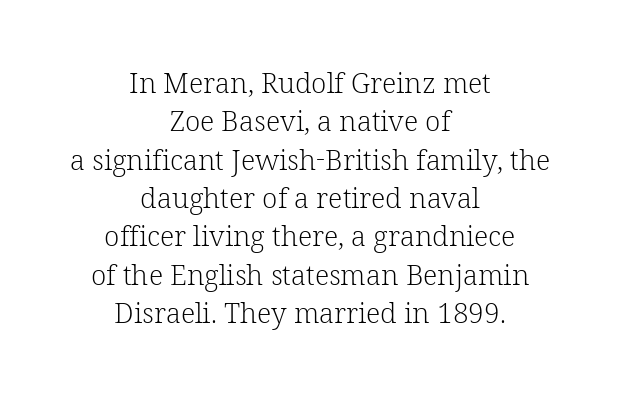
The image shows 28 px light serif type, upright; set centered, normal line spacing (1.37x), normal letter spacing, not underlined; low stroke contrast and a medium x-height.
